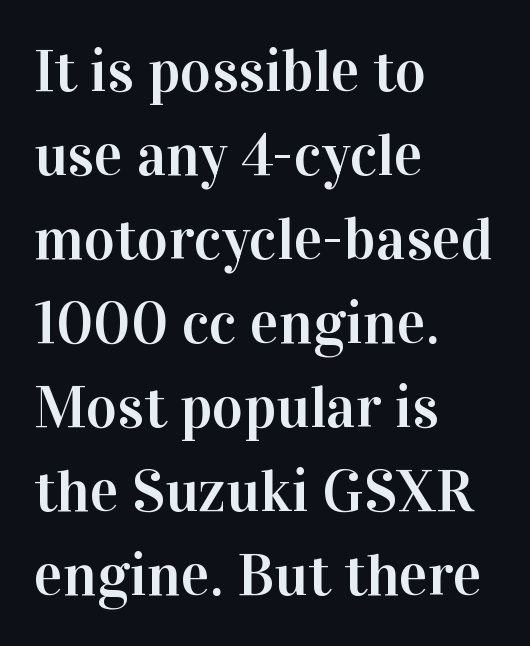
Q: Is the text italic (slanted)? A: No, it is upright.
Q: Is the typeface a serif or a sans-serif typeface? A: Serif.
Q: Is the text underlined? A: No.
Q: How is the paragraph aligned? A: Left-aligned.
Q: Is the spacing between letters normal or unusually wide? A: Normal.
Q: Is the spacing between lines tight, normal or loose? A: Normal.
Q: Width (condensed, normal, or wide)? A: Normal.
Q: Stroke contrast? A: High.
Q: x-height? A: Medium.
Q: Monospaced? A: No.
